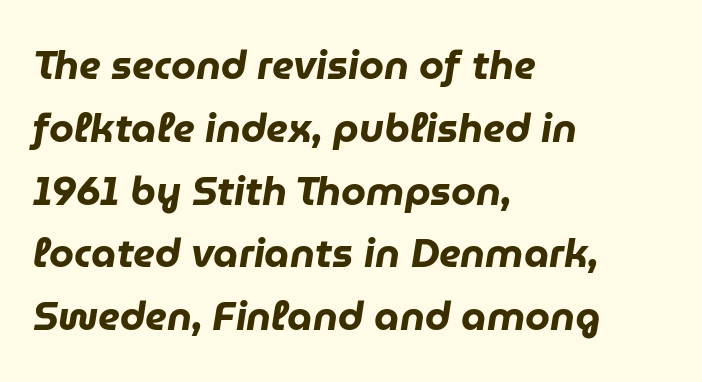
Q: Is the text bold? A: Yes.
Q: Is the text italic (slanted)? A: Yes, it leans right by about 9 degrees.
Q: Is the text underlined? A: No.
Q: How is the paragraph aligned? A: Left-aligned.
Q: Is the spacing between letters normal or unusually wide? A: Normal.
Q: Is the spacing between lines tight, normal or loose? A: Normal.
Q: Width (condensed, normal, or wide)? A: Normal.
Q: Stroke contrast? A: Low.
Q: x-height? A: Medium.
Q: Monospaced? A: No.
